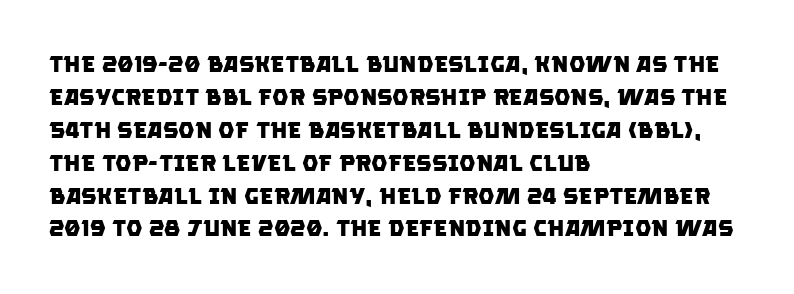
Check the space under the baseline: it is left empty. These lines carry a lot of weight — the face is fully bold. Compared with a centered layout, this one pins lines to the left instead. The horizontal fit of the characters is conventional and even. Interline gaps are of average width in this sample.
